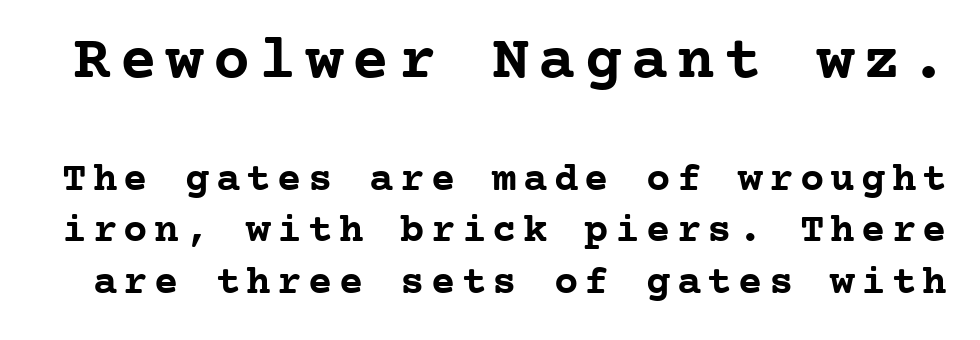
{"serif": "yes", "italic": "no", "bold": "yes", "weight": "semibold", "width": "normal", "stroke_contrast": "low", "x_height": "medium", "monospaced": "yes", "underline": "no", "line_spacing": "normal", "line_spacing_ratio": 1.26, "larger_block": "first", "size_ratio": 1.51, "glyph_px": 62}
